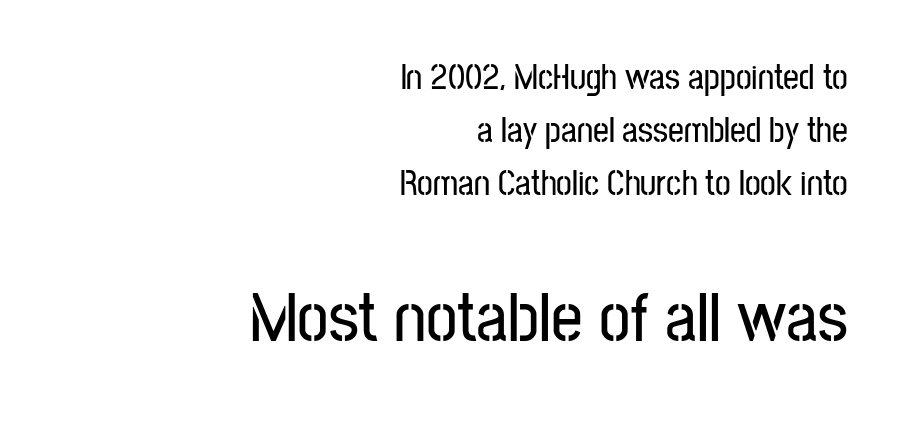
Q: Is the text italic (slanted)? A: No, it is upright.
Q: Is the typeface a serif or a sans-serif typeface? A: Sans-serif.
Q: Is the text underlined? A: No.
Q: How is the paragraph aligned? A: Right-aligned.
Q: Is the spacing between letters normal or unusually wide? A: Normal.
Q: Is the spacing between lines tight, normal or loose? A: Normal.
Q: Which block of text is set in a larger size, the first (top) or the second (bottom)? A: The second (bottom) one.
Q: Width (condensed, normal, or wide)? A: Condensed.
Q: Stroke contrast? A: Low.
Q: x-height? A: Medium.
Q: Monospaced? A: No.
